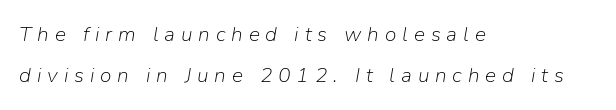
{"italic": "yes", "lean": "right", "slant_degrees": 9, "bold": "no", "underline": "no", "align": "left", "line_spacing": "loose", "line_spacing_ratio": 1.97, "letter_spacing": "wide", "letter_spacing_em": 0.28, "glyph_px": 21}
